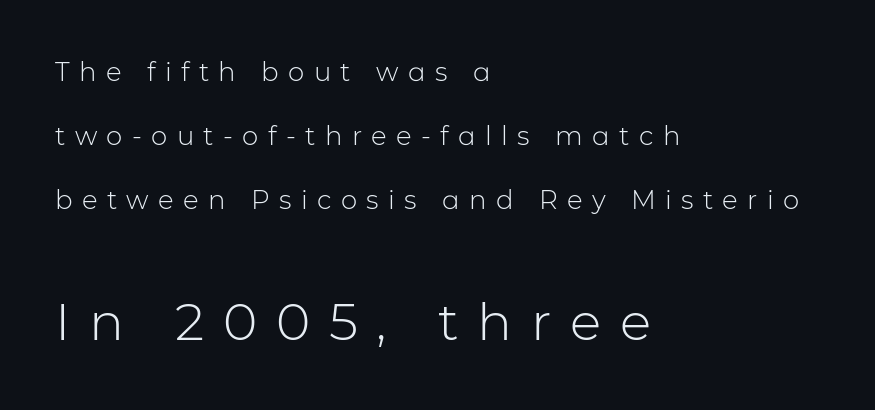
The image shows 52 px light sans-serif type, upright; set left-aligned, loose line spacing (2.47x), unusually wide letter spacing (+0.36 em), not underlined; the second (bottom) block is 2.0x larger; low stroke contrast and a medium x-height.
